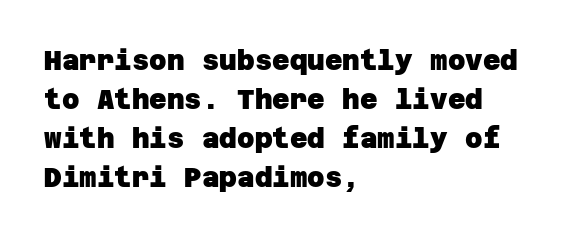
Q: Is the text bold? A: Yes.
Q: Is the text underlined? A: No.
Q: How is the paragraph aligned? A: Left-aligned.
Q: Is the spacing between letters normal or unusually wide? A: Normal.
Q: Is the spacing between lines tight, normal or loose? A: Normal.
